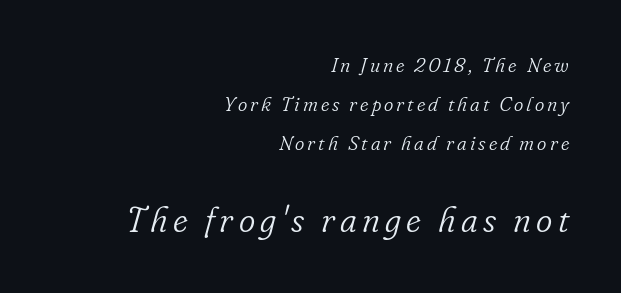
{"serif": "yes", "italic": "yes", "lean": "right", "slant_degrees": 16, "bold": "no", "weight": "light", "width": "normal", "stroke_contrast": "low", "x_height": "small", "monospaced": "no", "underline": "no", "align": "right", "line_spacing": "loose", "line_spacing_ratio": 1.95, "larger_block": "second", "size_ratio": 1.75, "glyph_px": 35}
